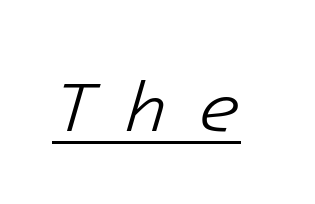
This is not heavy type; no bold has been used. Tracking here is generous; glyphs stand well apart from one another. This is oblique type, the kind used for emphasis or titles. The passage shown is underscored from start to finish.
